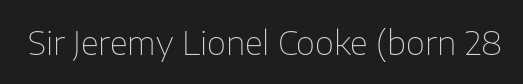
The image shows 33 px thin sans-serif type, upright; set normal letter spacing, not underlined; low stroke contrast and a medium x-height.
